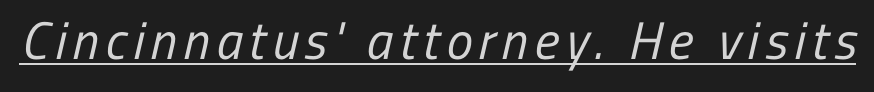
Q: Is the text bold? A: No.
Q: Is the typeface a serif or a sans-serif typeface? A: Sans-serif.
Q: Is the text underlined? A: Yes.
Q: Width (condensed, normal, or wide)? A: Condensed.
Q: Stroke contrast? A: Low.
Q: x-height? A: Medium.
Q: Monospaced? A: No.
